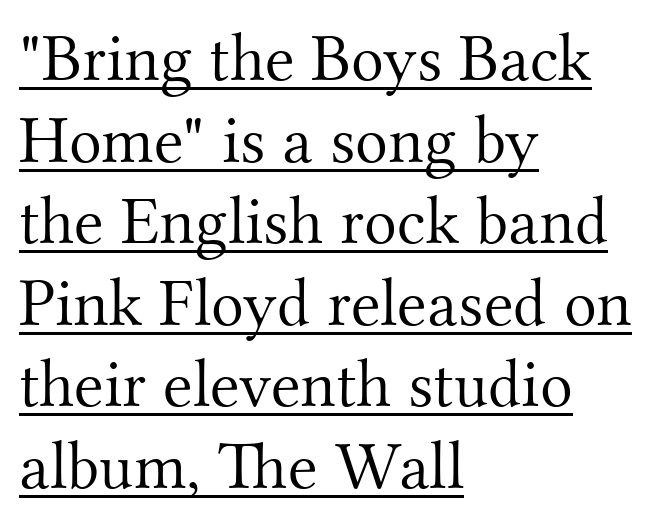
Q: Is the text bold? A: No.
Q: Is the text italic (slanted)? A: No, it is upright.
Q: Is the typeface a serif or a sans-serif typeface? A: Serif.
Q: Is the text underlined? A: Yes.
Q: How is the paragraph aligned? A: Left-aligned.
Q: Is the spacing between letters normal or unusually wide? A: Normal.
Q: Width (condensed, normal, or wide)? A: Normal.
Q: Stroke contrast? A: Medium.
Q: x-height? A: Small.
Q: Monospaced? A: No.
